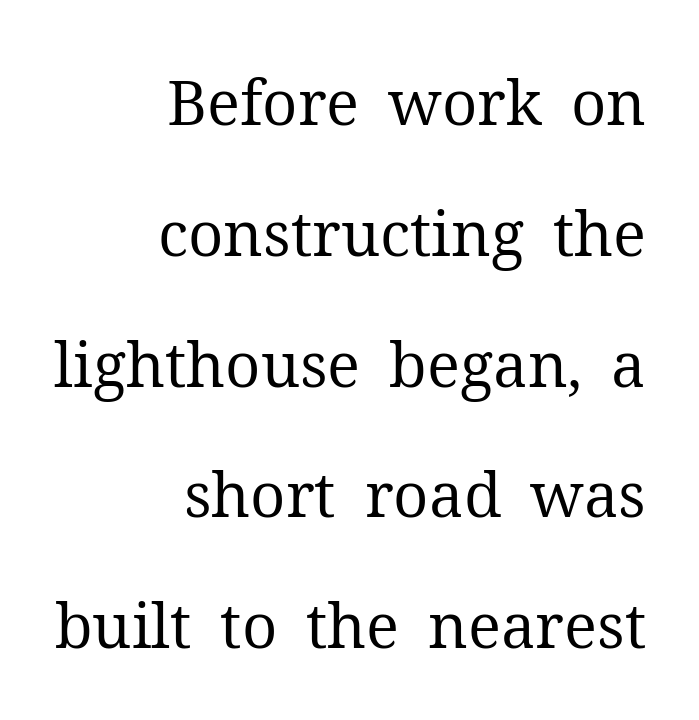
Here the glyphs are tracked normally, forming tight word shapes. The passage shown is typeset with a serif family. Weight class: somewhere from thin through regular. Do the characters align in a grid? No, the font is proportional.
